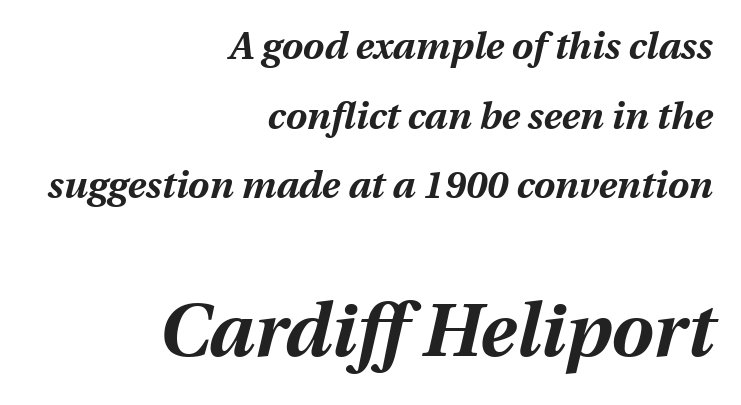
Type without underlining. You get the small type first, then a jump to larger type. The passage shown is typed in a proportional face where columns would drift. The whole block is typeset with a tilt. All the whitespace from short lines collects on the left. The passage shown is emphatically bold.
